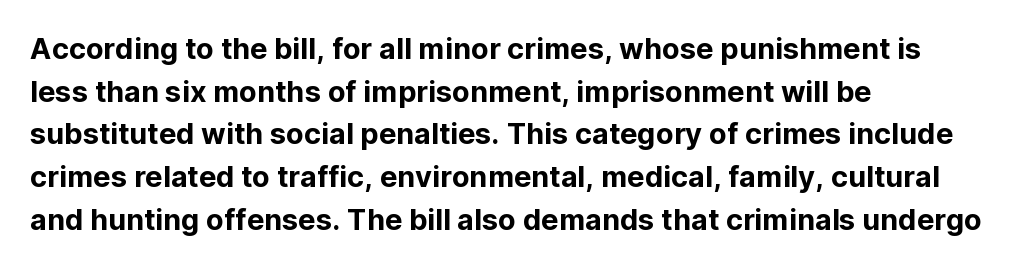
{"serif": "no", "italic": "no", "width": "normal", "stroke_contrast": "low", "x_height": "medium", "monospaced": "no", "underline": "no", "align": "left", "line_spacing": "normal", "line_spacing_ratio": 1.47, "letter_spacing": "normal", "letter_spacing_em": 0.0, "glyph_px": 29}
